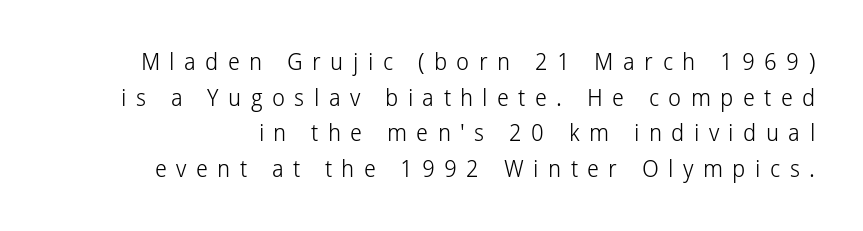
{"italic": "no", "bold": "no", "underline": "no", "line_spacing": "normal", "line_spacing_ratio": 1.55, "letter_spacing": "wide", "letter_spacing_em": 0.41, "glyph_px": 23}
